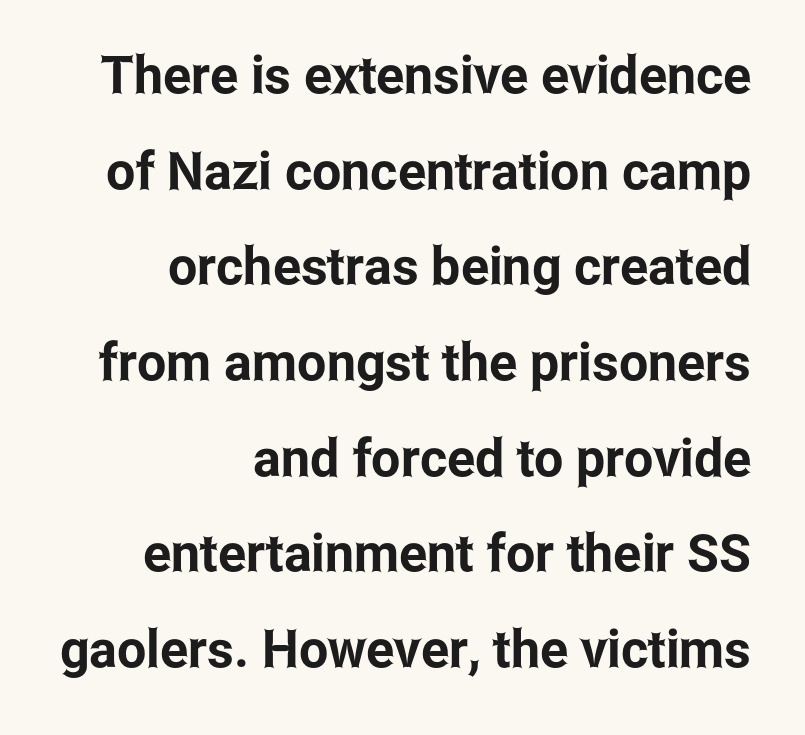
The image shows 52 px condensed sans-serif type, upright; set right-aligned, line spacing 1.84x, normal letter spacing, not underlined; low stroke contrast and a medium x-height.
